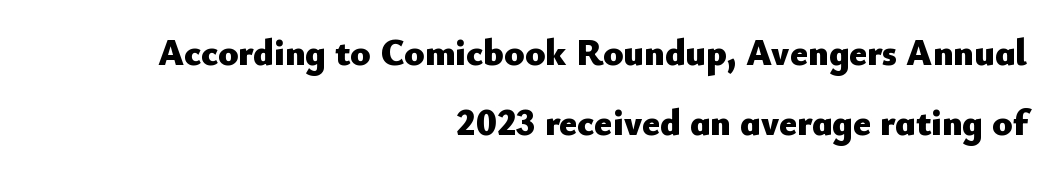
How are the letters spaced? Ordinarily, with no added tracking. Pretty heavy lettering here — definitely bold. Check under the words: just untouched page. Looks like regular typesetting: each glyph gets only the width it needs.
